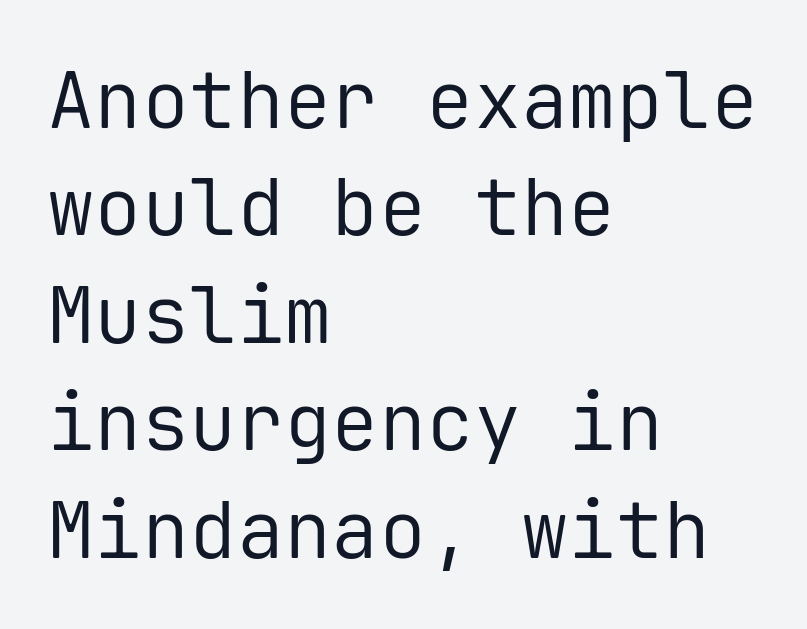
The image shows 79 px regular-weight sans-serif type, upright, monospaced; set left-aligned, normal line spacing (1.36x), normal letter spacing, not underlined; low stroke contrast and a medium x-height.
